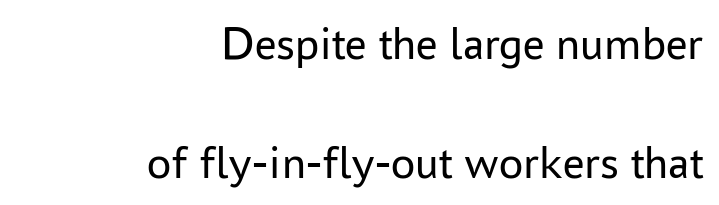
The image shows 48 px regular-weight sans-serif type, upright; set right-aligned, loose line spacing (2.47x), normal letter spacing, not underlined; low stroke contrast and a medium x-height.
